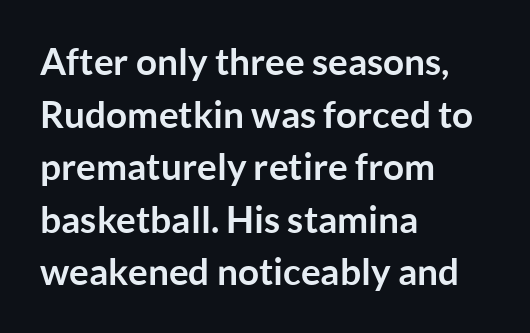
What weight is shown? A full bold with thick strokes. The typesetter chose a ragged-right arrangement here. Check where the strokes stop: nothing finishes them off — pure sans. Leading matches the norm, producing a regular column. Unlike italic type, these characters show no tilt at all.
